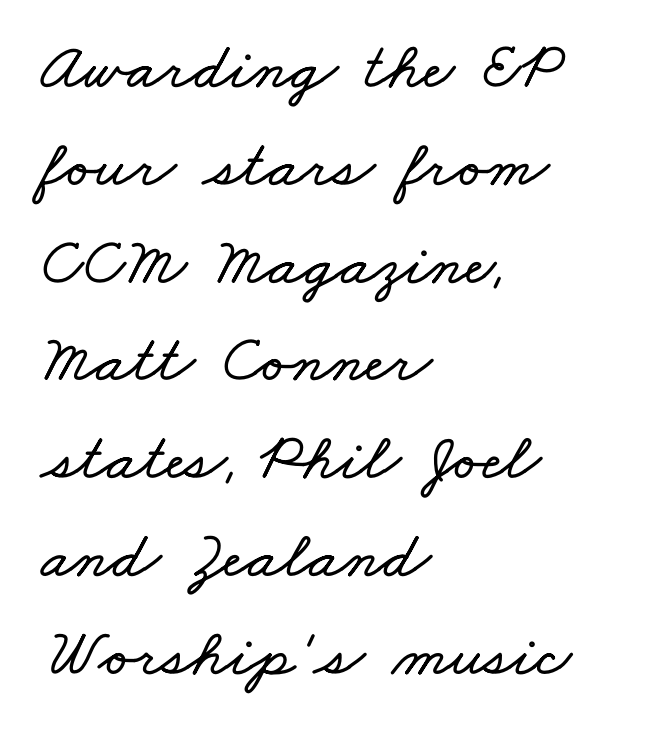
Q: Is the text underlined? A: No.
Q: How is the paragraph aligned? A: Left-aligned.
Q: Is the spacing between letters normal or unusually wide? A: Normal.
Q: Is the spacing between lines tight, normal or loose? A: Normal.
Q: Width (condensed, normal, or wide)? A: Wide.
Q: Stroke contrast? A: Low.
Q: x-height? A: Small.
Q: Monospaced? A: No.
